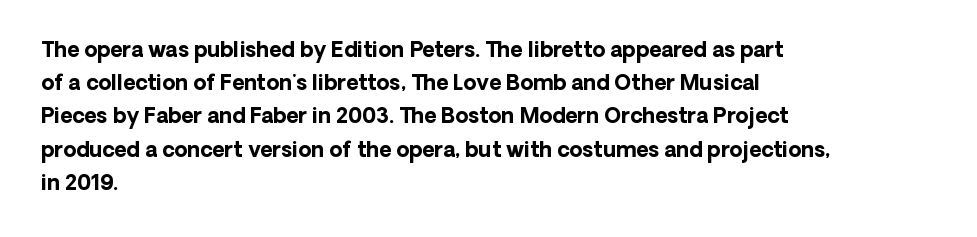
The image shows 21 px bold type, upright; set left-aligned, normal line spacing (1.58x), normal letter spacing, not underlined.
